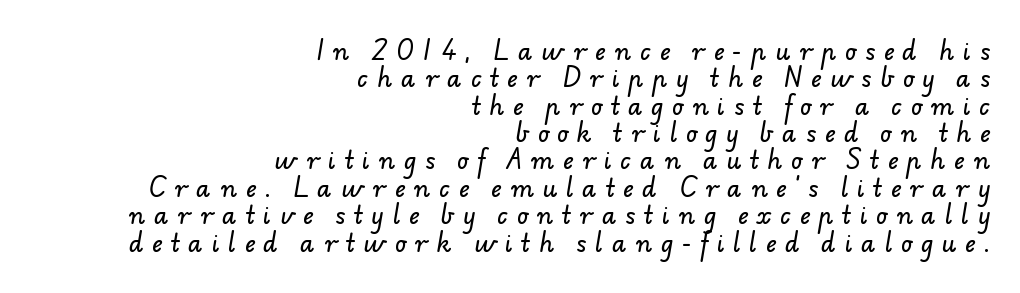
The image shows 23 px text type; set right-aligned, line spacing 1.19x, unusually wide letter spacing (+0.39 em), not underlined.
